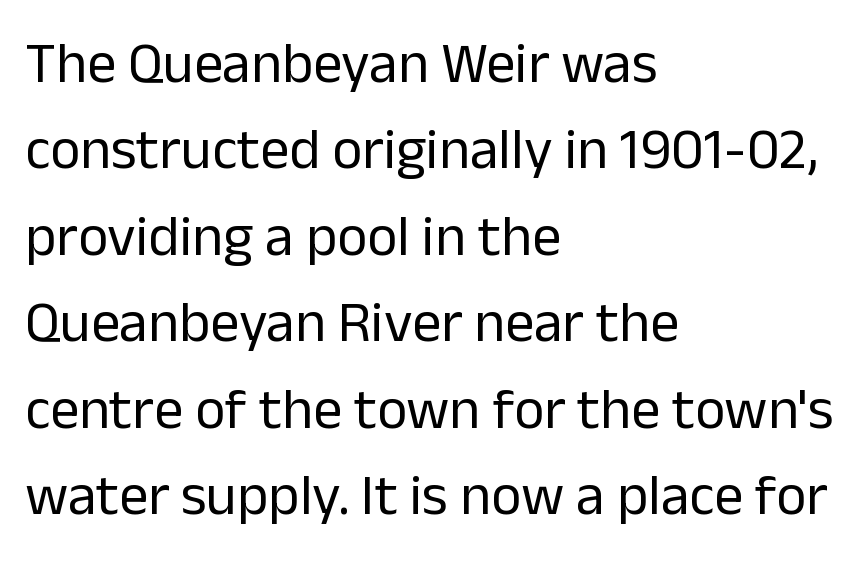
The rows are spaced the way most documents space them. Compared with typical body copy, the letter spacing here is the same. Every stem runs plumb, perpendicular to the baseline. Letterform terminals end flat and unadorned throughout the passage. Rule under the text: the space is simply empty.
